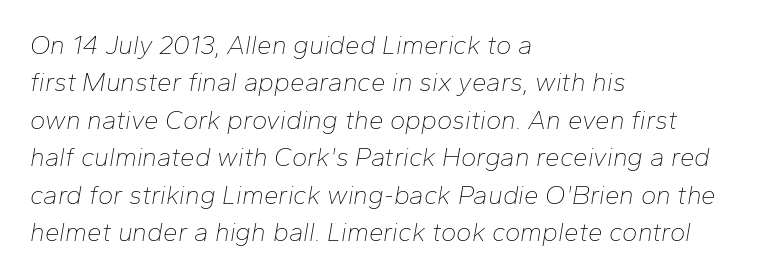
Default kerning and tracking; the words read as compact shapes. Caption: multi-line text, flush left, ragged right. The leading is moderate, giving the passage an even texture. Each row of text sits above clean, open space.
